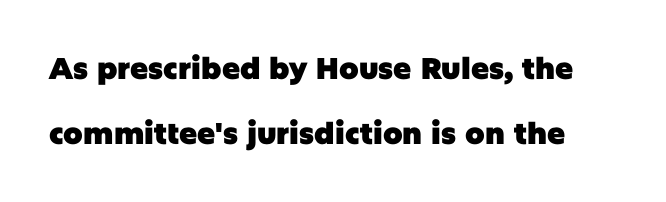
{"serif": "no", "italic": "no", "bold": "yes", "weight": "heavy", "width": "normal", "stroke_contrast": "low", "x_height": "large", "monospaced": "no", "underline": "no", "line_spacing": "loose", "line_spacing_ratio": 2.18, "letter_spacing": "normal", "letter_spacing_em": 0.0, "glyph_px": 30}
